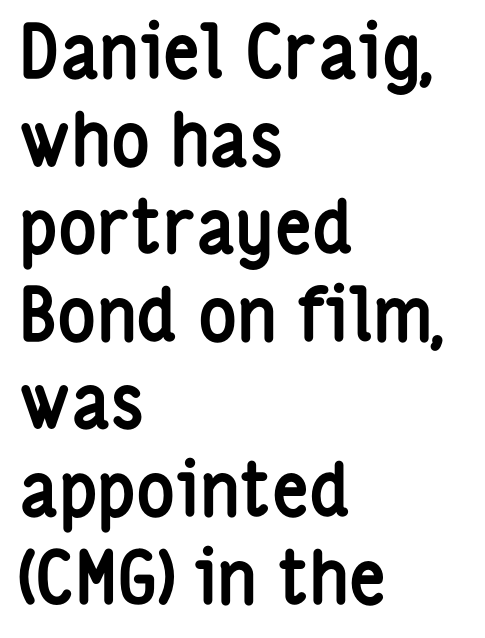
Q: Is the text bold? A: Yes.
Q: Is the text italic (slanted)? A: No, it is upright.
Q: Is the typeface a serif or a sans-serif typeface? A: Sans-serif.
Q: Is the text underlined? A: No.
Q: How is the paragraph aligned? A: Left-aligned.
Q: Is the spacing between letters normal or unusually wide? A: Normal.
Q: Width (condensed, normal, or wide)? A: Condensed.
Q: Stroke contrast? A: Low.
Q: x-height? A: Medium.
Q: Monospaced? A: No.
